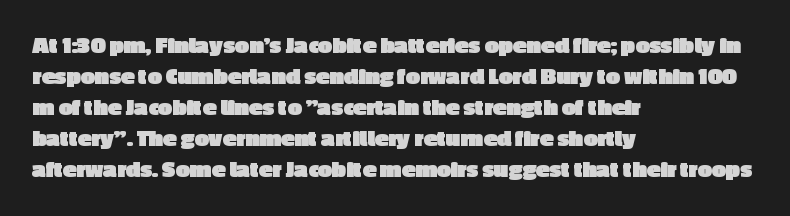
Q: Is the text bold? A: Yes.
Q: Is the text italic (slanted)? A: No, it is upright.
Q: Is the text underlined? A: No.
Q: How is the paragraph aligned? A: Left-aligned.
Q: Is the spacing between letters normal or unusually wide? A: Normal.
